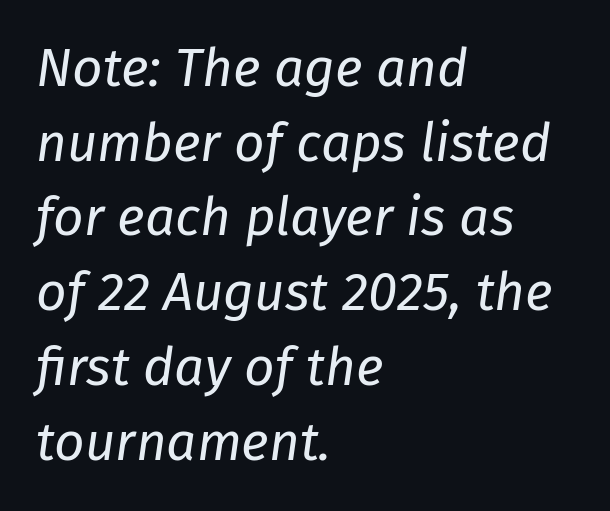
The image shows 53 px regular-weight type, italic (leaning right); set left-aligned, normal line spacing (1.41x), normal letter spacing, not underlined; low stroke contrast and a medium x-height.
